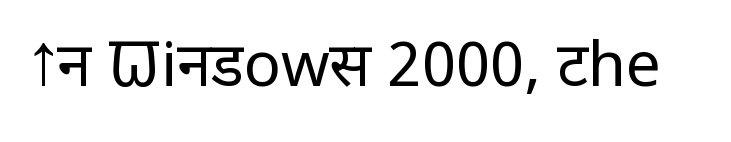
The image shows 62 px regular-weight sans-serif type, upright; set normal letter spacing, not underlined; low stroke contrast and a medium x-height.
